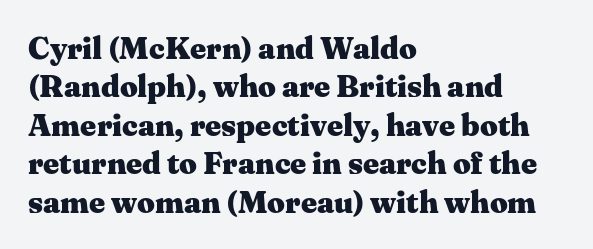
Type style note: has serifs. The rendering uses a bold face; every stroke is thick and dark. The paragraph has a hard left edge and a soft right edge. Bare-footed words on every line. Posture: vertical.
